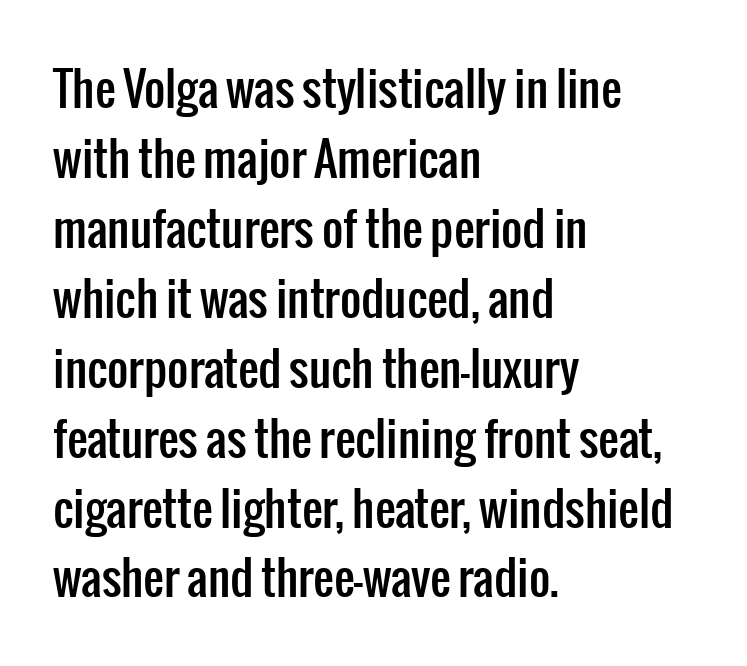
Q: Is the text italic (slanted)? A: No, it is upright.
Q: Is the typeface a serif or a sans-serif typeface? A: Sans-serif.
Q: Is the text underlined? A: No.
Q: How is the paragraph aligned? A: Left-aligned.
Q: Is the spacing between letters normal or unusually wide? A: Normal.
Q: Is the spacing between lines tight, normal or loose? A: Normal.
Q: Width (condensed, normal, or wide)? A: Condensed.
Q: Stroke contrast? A: Low.
Q: x-height? A: Medium.
Q: Monospaced? A: No.
